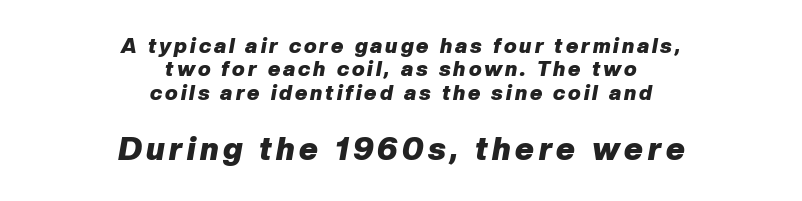
Q: Is the text bold? A: Yes.
Q: Is the text italic (slanted)? A: Yes, it leans right by about 10 degrees.
Q: Is the text underlined? A: No.
Q: How is the paragraph aligned? A: Centered.
Q: Is the spacing between lines tight, normal or loose? A: Tight.
Q: Which block of text is set in a larger size, the first (top) or the second (bottom)? A: The second (bottom) one.
Q: Width (condensed, normal, or wide)? A: Normal.
Q: Stroke contrast? A: Low.
Q: x-height? A: Medium.
Q: Monospaced? A: No.
